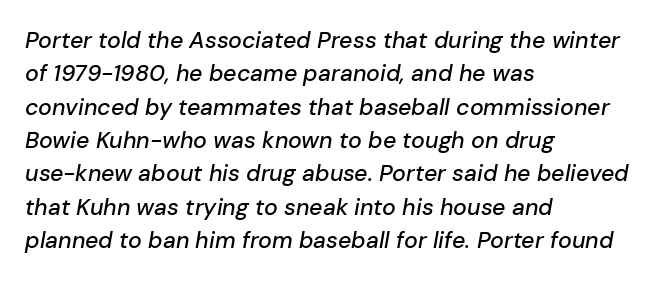
Q: Is the text italic (slanted)? A: Yes, it leans right by about 10 degrees.
Q: Is the text underlined? A: No.
Q: How is the paragraph aligned? A: Left-aligned.
Q: Is the spacing between letters normal or unusually wide? A: Normal.
Q: Is the spacing between lines tight, normal or loose? A: Normal.
